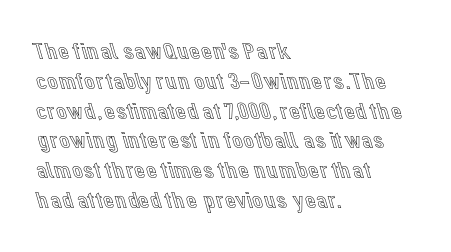
The space beneath each line is pristine and unruled. Short note: letters normally spaced. A classic flush-left, rag-right setting is used for this passage.
